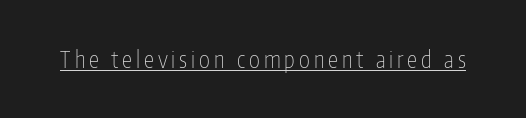
The image shows 23 px text type, upright; set underlined.
